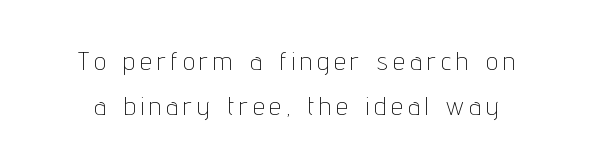
The specimen reads as upright at a glance. Nothing heavy about these letters — not bold at all. Anything drawn beneath the words? Only blank space. Loose tracking; the words dissolve into strings of separated letters.
